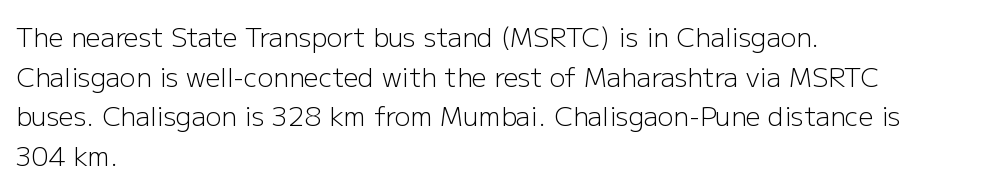
{"italic": "no", "bold": "no", "underline": "no", "align": "left", "line_spacing": "normal", "line_spacing_ratio": 1.52, "letter_spacing": "normal", "letter_spacing_em": 0.0, "glyph_px": 26}
